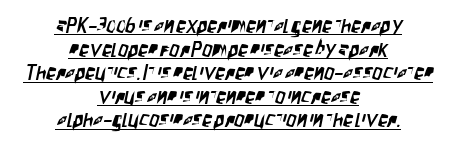
The glyphs are accompanied by a horizontal stroke just below them. The passage is arranged like a title page — every line centered. Nobody touched the tracking dial on this one.
